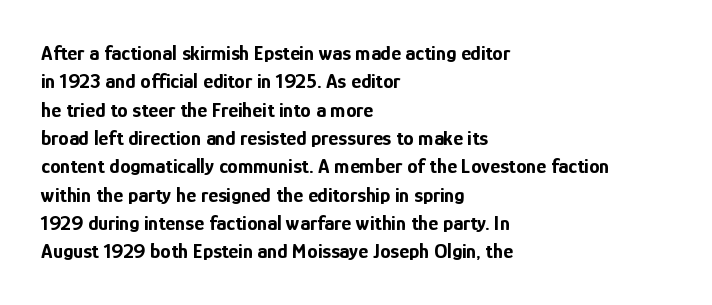
The lines in this sample share a left origin and differ only in where they stop. The block of text has a typical density, with ordinary space between rows. Posture: upright roman. The characters look thick and weighty, a clear bold. Letters rest on an invisible, unmarked baseline. There is no visible air inserted between adjacent glyphs.
